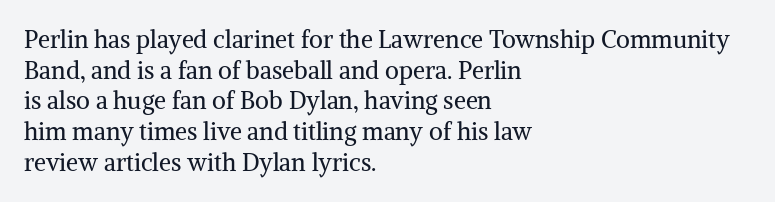
Is the type heavy? It reads as light-to-regular instead. Leftover space on each line is placed entirely after the last word. Characters follow at the spacing the type designer built in. The passage shown stacks its lines at a standard gap.
